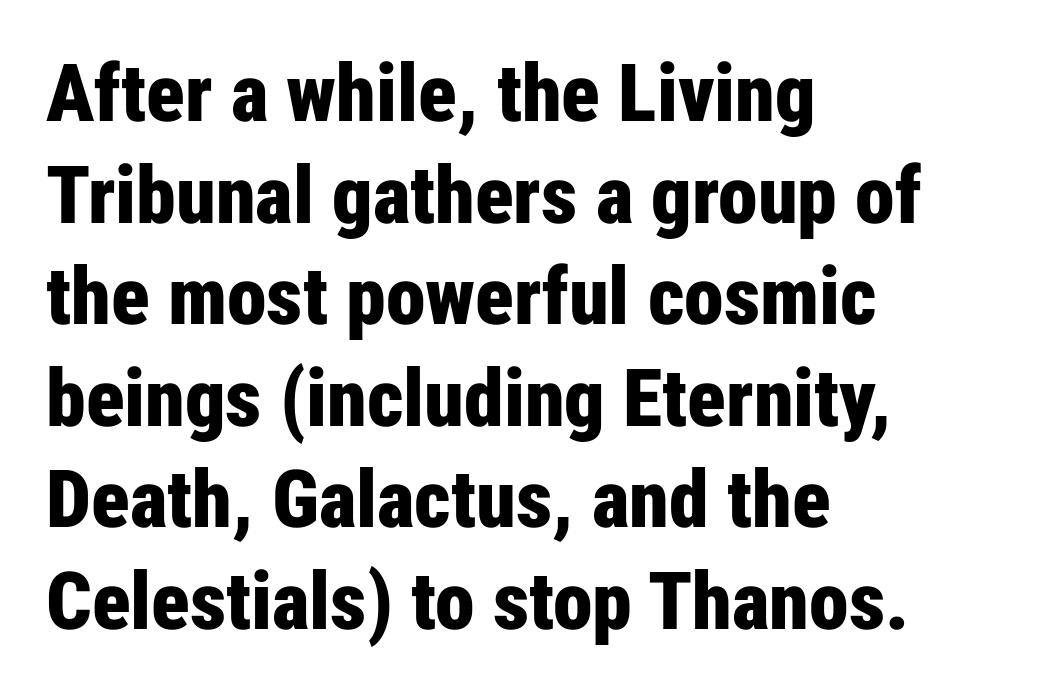
This is heavy type, rendered in bold. Varying glyph widths throughout — classic text-font behaviour. Underlining? Definitely not there. Notice how the passage keeps a crisp vertical edge on the left only. The lettering stays uniformly vertical, giving the passage a roman look.
